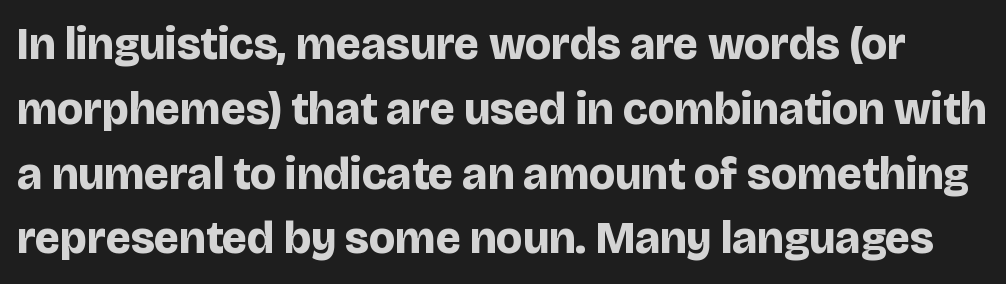
The image shows 45 px bold sans-serif type, upright; set normal line spacing (1.44x), normal letter spacing, not underlined; low stroke contrast and a large x-height.
